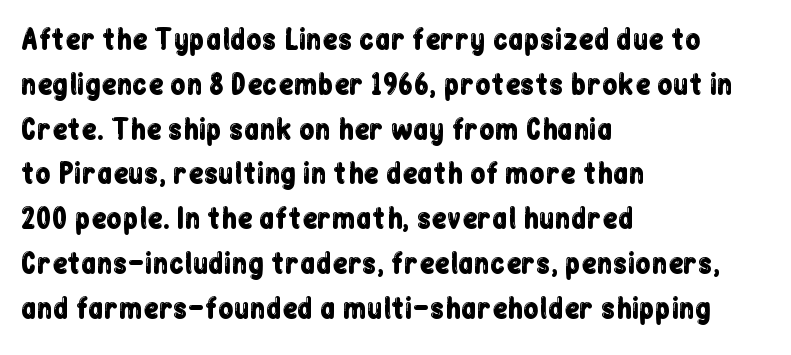
The image shows 28 px condensed sans-serif type, upright; set left-aligned, normal line spacing (1.6x), normal letter spacing, not underlined; low stroke contrast and a medium x-height.
